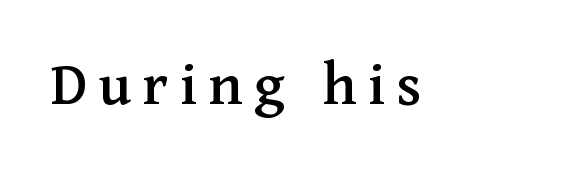
The image shows 64 px serif type, upright; set not underlined; medium stroke contrast and a medium x-height.
